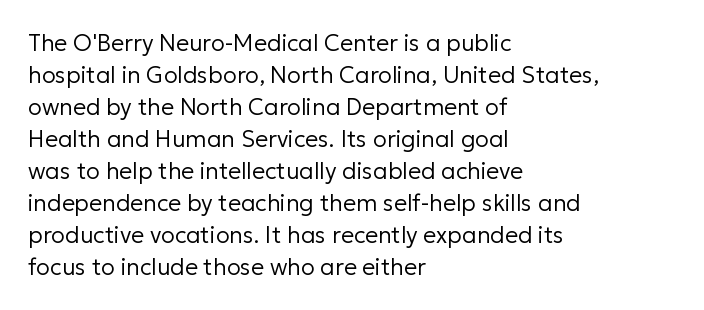
Caption: standard tracking, unaltered. Does the leading feel generous? No, just average. The lines are quadded left. Check the space under the baseline: it is left empty.
